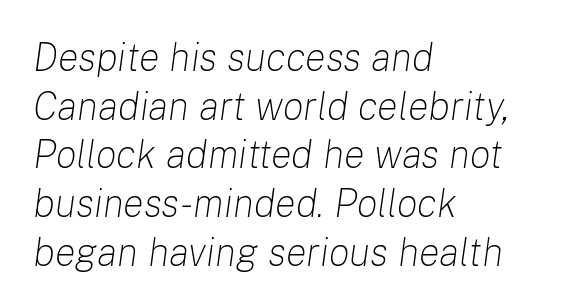
Q: Is the text bold? A: No.
Q: Is the text italic (slanted)? A: Yes, it leans right by about 8 degrees.
Q: Is the text underlined? A: No.
Q: How is the paragraph aligned? A: Left-aligned.
Q: Is the spacing between letters normal or unusually wide? A: Normal.
Q: Is the spacing between lines tight, normal or loose? A: Normal.
Q: Width (condensed, normal, or wide)? A: Normal.
Q: Stroke contrast? A: Low.
Q: x-height? A: Medium.
Q: Monospaced? A: No.
